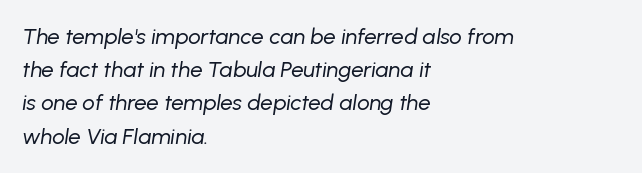
{"italic": "yes", "lean": "right", "slant_degrees": 8, "bold": "no", "underline": "no", "align": "left", "line_spacing": "normal", "line_spacing_ratio": 1.51, "letter_spacing": "normal", "letter_spacing_em": 0.0, "glyph_px": 22}
